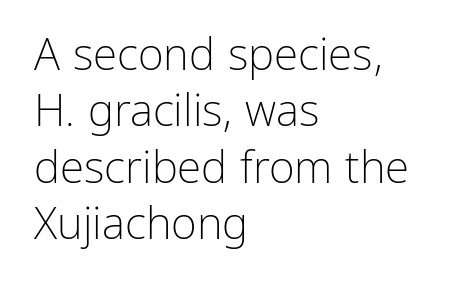
Q: Is the text bold? A: No.
Q: Is the text italic (slanted)? A: No, it is upright.
Q: Is the typeface a serif or a sans-serif typeface? A: Sans-serif.
Q: Is the text underlined? A: No.
Q: How is the paragraph aligned? A: Left-aligned.
Q: Is the spacing between letters normal or unusually wide? A: Normal.
Q: Is the spacing between lines tight, normal or loose? A: Normal.
Q: Width (condensed, normal, or wide)? A: Normal.
Q: Stroke contrast? A: Low.
Q: x-height? A: Medium.
Q: Monospaced? A: No.
